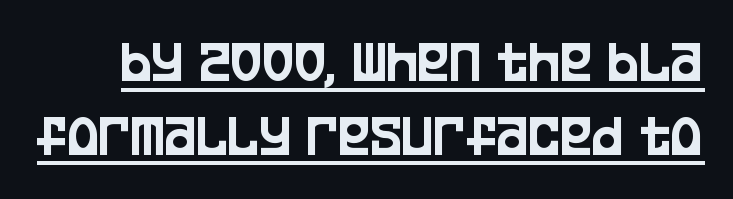
The image shows 60 px condensed sans-serif type, upright; set line spacing 1.23x, normal letter spacing, underlined; low stroke contrast and a large x-height.
